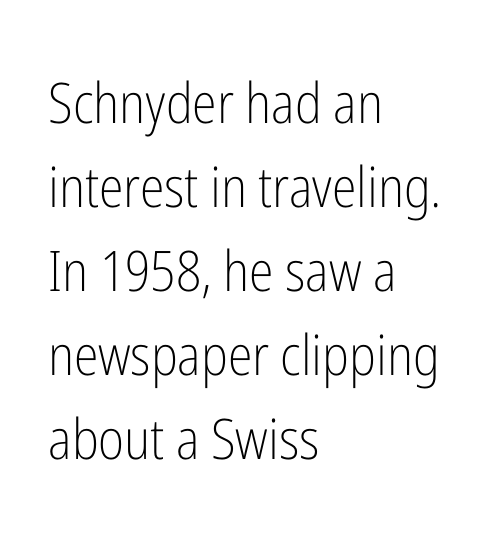
Q: Is the text bold? A: No.
Q: Is the text italic (slanted)? A: No, it is upright.
Q: Is the typeface a serif or a sans-serif typeface? A: Sans-serif.
Q: Is the text underlined? A: No.
Q: How is the paragraph aligned? A: Left-aligned.
Q: Is the spacing between letters normal or unusually wide? A: Normal.
Q: Is the spacing between lines tight, normal or loose? A: Normal.
Q: Width (condensed, normal, or wide)? A: Condensed.
Q: Stroke contrast? A: Low.
Q: x-height? A: Medium.
Q: Monospaced? A: No.
